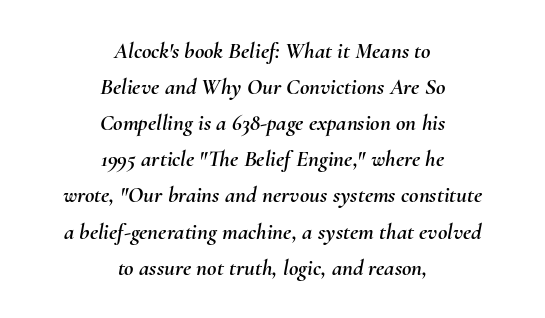
Compared with typical body copy, the letter spacing here is the same. These lines are centered, leaving both edges ragged. The space beneath each line is pristine and unruled. Notice how descenders clear the ascenders below comfortably — that's standard leading. It's the slanting kind of type.
